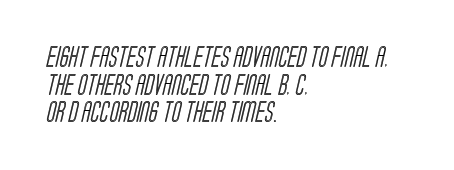
Q: Is the text underlined? A: No.
Q: How is the paragraph aligned? A: Left-aligned.
Q: Is the spacing between letters normal or unusually wide? A: Normal.
Q: Is the spacing between lines tight, normal or loose? A: Normal.
